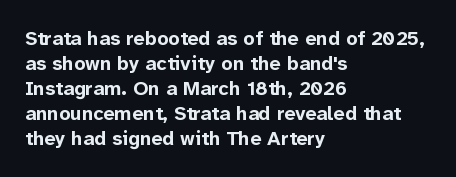
The baseline area is clear. Ordinary non-slanted type is in use. Look at the tracking — it's just the regular setting, nothing added. These lines carry a lot of weight — the face is fully bold.
